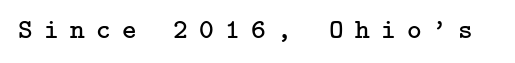
{"serif": "yes", "italic": "no", "bold": "no", "weight": "regular", "width": "normal", "stroke_contrast": "low", "x_height": "medium", "underline": "no", "letter_spacing": "wide", "letter_spacing_em": 0.4, "glyph_px": 28}
